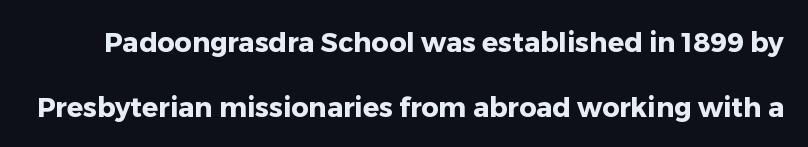
Q: Is the text bold? A: Yes.
Q: Is the text italic (slanted)? A: No, it is upright.
Q: Is the text underlined? A: No.
Q: Is the spacing between letters normal or unusually wide? A: Normal.
Q: Is the spacing between lines tight, normal or loose? A: Loose.
